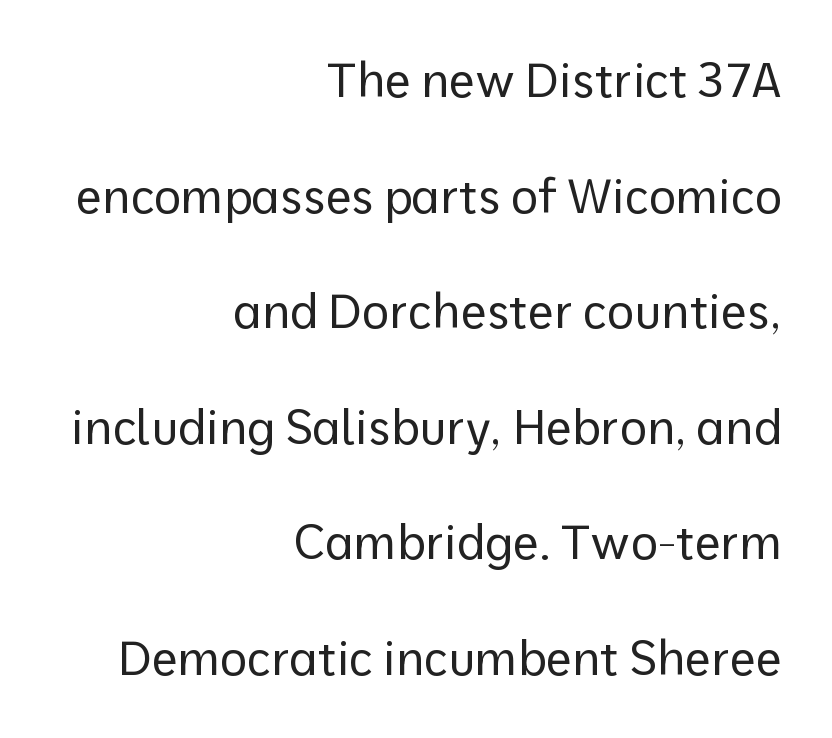
{"serif": "no", "italic": "no", "bold": "no", "weight": "regular", "width": "normal", "stroke_contrast": "low", "x_height": "medium", "monospaced": "no", "underline": "no", "align": "right", "line_spacing": "loose", "line_spacing_ratio": 2.46, "letter_spacing": "normal", "letter_spacing_em": 0.0, "glyph_px": 47}
